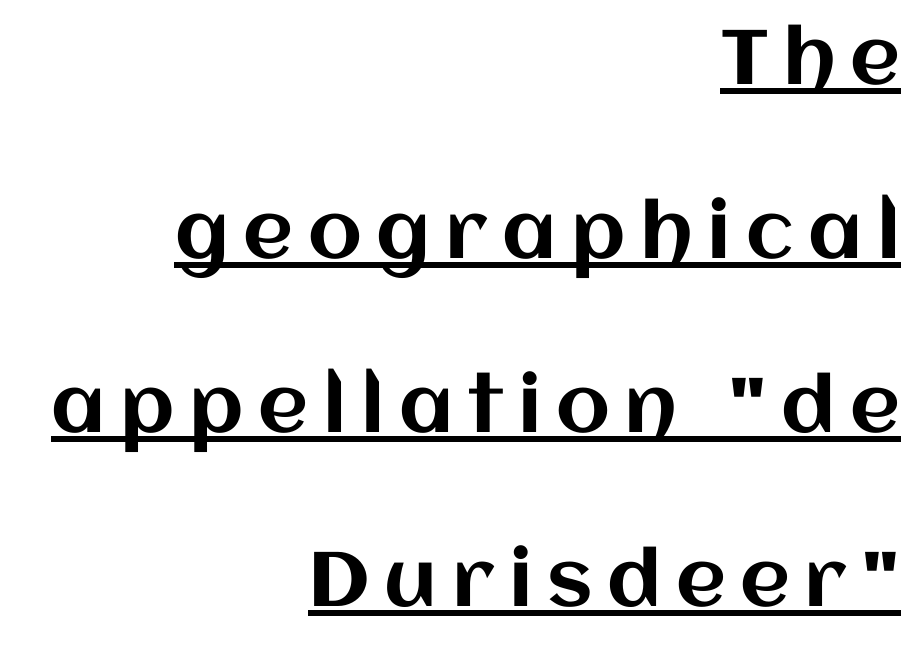
{"italic": "no", "width": "normal", "stroke_contrast": "medium", "x_height": "large", "monospaced": "no", "underline": "yes", "align": "right", "line_spacing": "loose", "line_spacing_ratio": 2.26, "glyph_px": 77}
